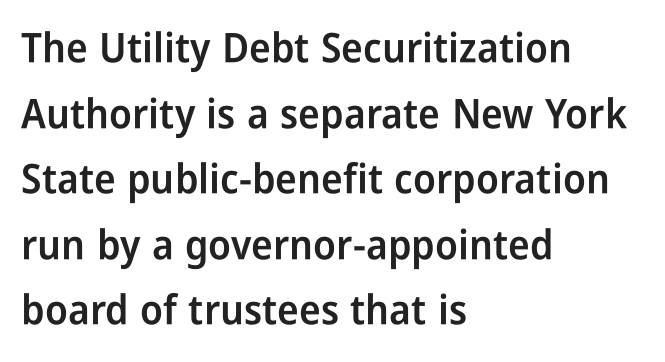
The image shows 41 px semibold, condensed sans-serif type, upright; set left-aligned, normal line spacing (1.6x), normal letter spacing, not underlined; low stroke contrast and a medium x-height.
